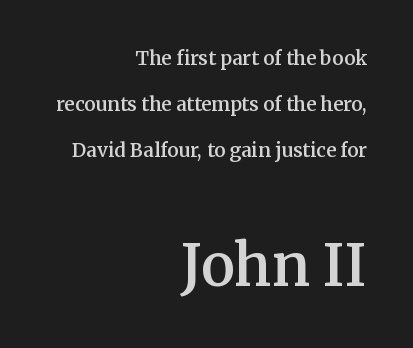
Q: Is the text bold? A: Semi-bold.
Q: Is the text italic (slanted)? A: No, it is upright.
Q: Is the typeface a serif or a sans-serif typeface? A: Serif.
Q: Is the text underlined? A: No.
Q: How is the paragraph aligned? A: Right-aligned.
Q: Is the spacing between letters normal or unusually wide? A: Normal.
Q: Is the spacing between lines tight, normal or loose? A: Loose.
Q: Which block of text is set in a larger size, the first (top) or the second (bottom)? A: The second (bottom) one.
Q: Width (condensed, normal, or wide)? A: Normal.
Q: Stroke contrast? A: Medium.
Q: x-height? A: Medium.
Q: Monospaced? A: No.
